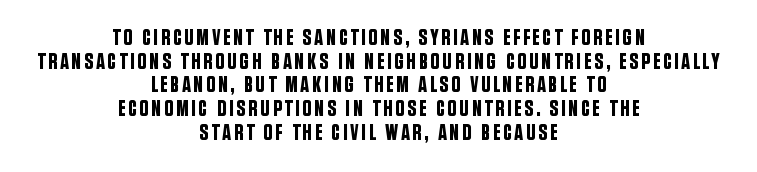
The image shows 23 px text type, upright; set centered, tight line spacing (1.03x), not underlined.
